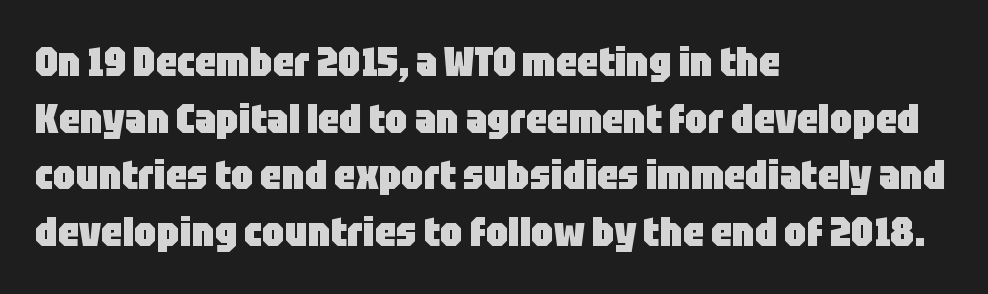
Q: Is the text bold? A: Yes.
Q: Is the text italic (slanted)? A: No, it is upright.
Q: Is the typeface a serif or a sans-serif typeface? A: Sans-serif.
Q: Is the text underlined? A: No.
Q: How is the paragraph aligned? A: Left-aligned.
Q: Is the spacing between letters normal or unusually wide? A: Normal.
Q: Is the spacing between lines tight, normal or loose? A: Normal.
Q: Width (condensed, normal, or wide)? A: Condensed.
Q: Stroke contrast? A: Low.
Q: x-height? A: Large.
Q: Monospaced? A: No.
